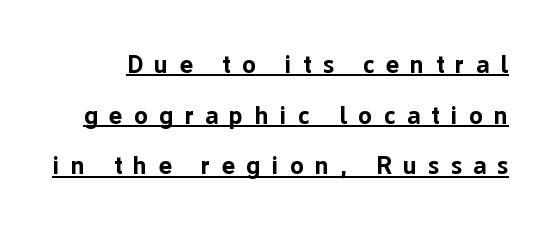
Q: Is the text bold? A: Yes.
Q: Is the text italic (slanted)? A: No, it is upright.
Q: Is the text underlined? A: Yes.
Q: Is the spacing between letters normal or unusually wide? A: Unusually wide.
Q: Is the spacing between lines tight, normal or loose? A: Loose.
